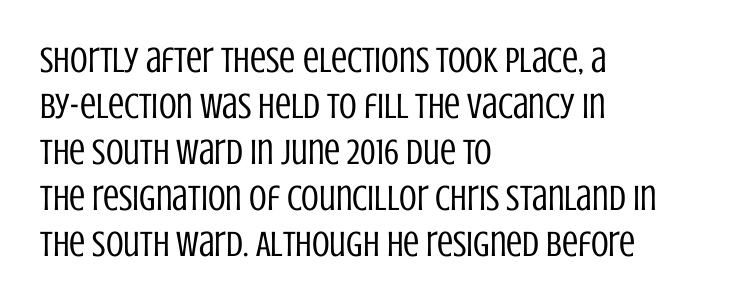
{"serif": "no", "italic": "no", "bold": "no", "weight": "regular", "width": "condensed", "stroke_contrast": "low", "x_height": "large", "monospaced": "no", "underline": "no", "align": "left", "line_spacing": "normal", "line_spacing_ratio": 1.28, "letter_spacing": "normal", "letter_spacing_em": 0.0, "glyph_px": 36}
